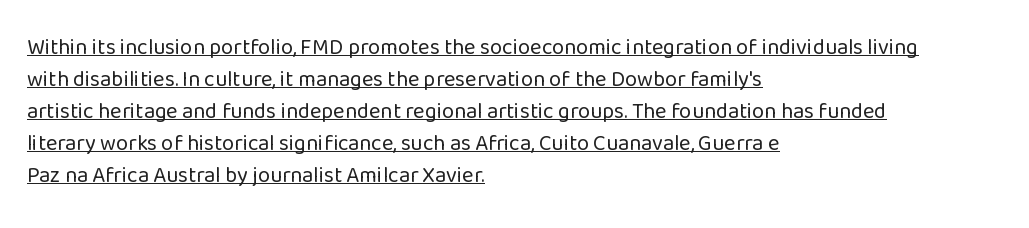
The image shows 22 px text type, upright; set left-aligned, normal line spacing (1.45x), normal letter spacing, underlined.
